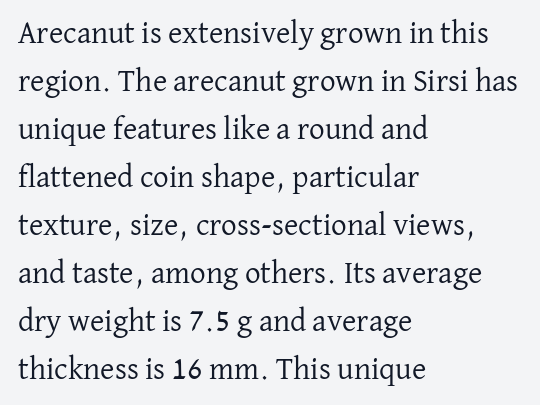
Each stroke keeps to a modest, everyday thickness or less. Letterform terminals end in serifs throughout the passage. These lines were composed using upright roman letters. Glance below the letters and you will spot only blank space. Each line starts at the same left margin while the right side varies. The designer left line spacing at the default.
